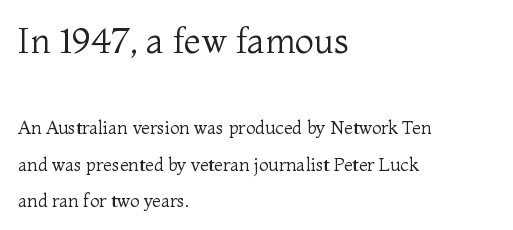
{"serif": "yes", "italic": "no", "bold": "no", "weight": "regular", "width": "normal", "stroke_contrast": "medium", "x_height": "medium", "monospaced": "no", "underline": "no", "align": "left", "line_spacing": "loose", "line_spacing_ratio": 2.01, "letter_spacing": "normal", "letter_spacing_em": 0.0, "larger_block": "first", "size_ratio": 1.94, "glyph_px": 35}
